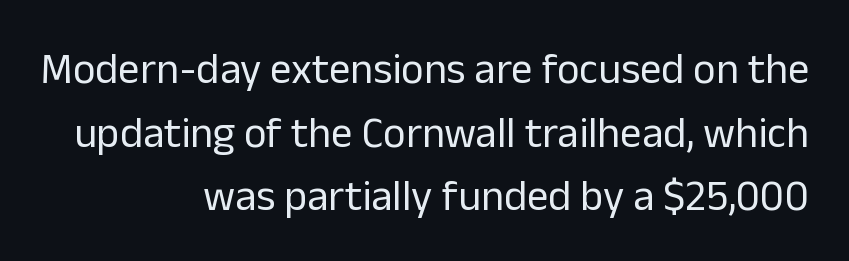
{"serif": "no", "italic": "no", "bold": "no", "weight": "regular", "width": "normal", "stroke_contrast": "low", "x_height": "medium", "monospaced": "no", "underline": "no", "align": "right", "line_spacing": "normal", "line_spacing_ratio": 1.48, "letter_spacing": "normal", "letter_spacing_em": 0.0, "glyph_px": 43}
